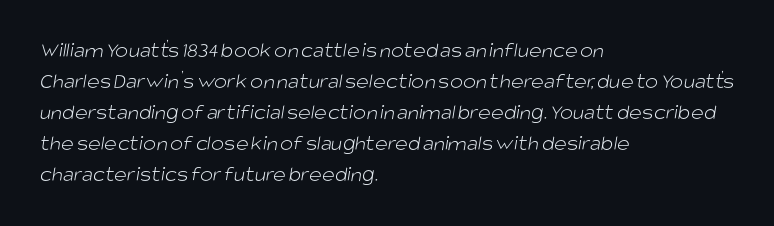
No word sits above an underline. Words appear dense and cohesive because spacing is normal. The ragged edge is on the right, which tells us the setting is flush left. If you measured baseline to baseline, you'd find a middling distance.
